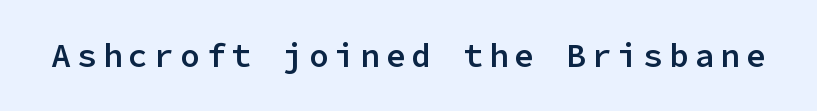
These lines are rendered in a fixed-pitch font. This is sans-serif lettering, the kind often seen on screens and signage. The axis of the letterforms is exactly vertical. No word sits above an underline. Typographic density is moderately raised because the face is semibold.
